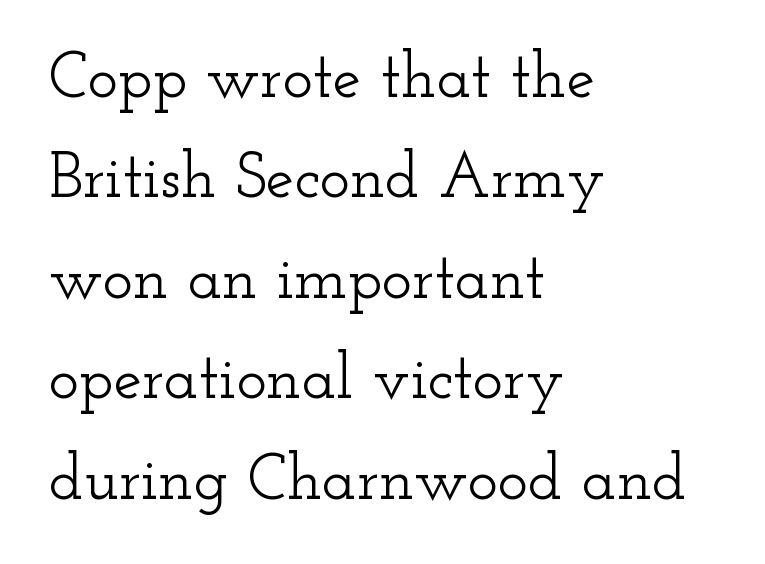
Q: Is the text italic (slanted)? A: No, it is upright.
Q: Is the typeface a serif or a sans-serif typeface? A: Serif.
Q: Is the text underlined? A: No.
Q: How is the paragraph aligned? A: Left-aligned.
Q: Is the spacing between letters normal or unusually wide? A: Normal.
Q: Is the spacing between lines tight, normal or loose? A: Normal.
Q: Width (condensed, normal, or wide)? A: Wide.
Q: Stroke contrast? A: Low.
Q: x-height? A: Small.
Q: Monospaced? A: No.
